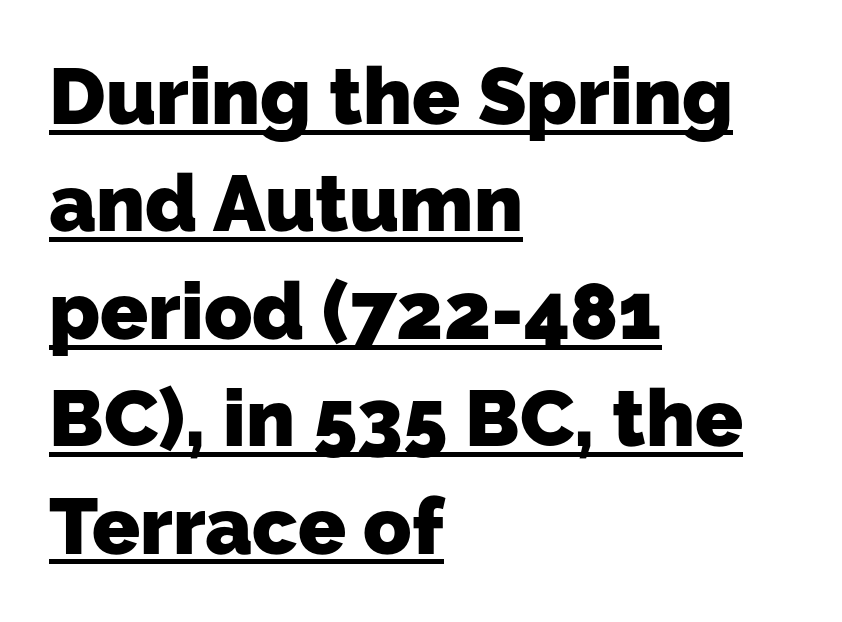
The image shows 79 px heavy sans-serif type; set left-aligned, normal line spacing (1.36x), normal letter spacing, underlined; low stroke contrast and a medium x-height.
